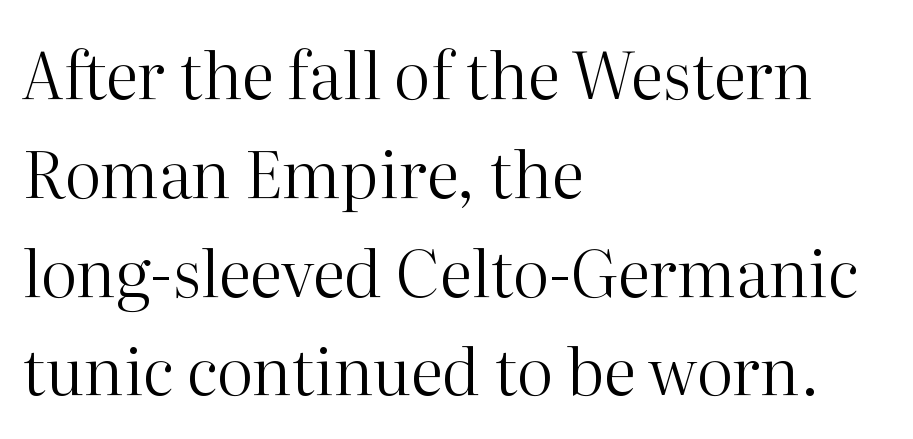
These lines were composed using upright roman letters. Yep, those are serifs on the letters. Here the designer chose a conventional face with non-uniform glyph widths. Layout note: lines flush left.
